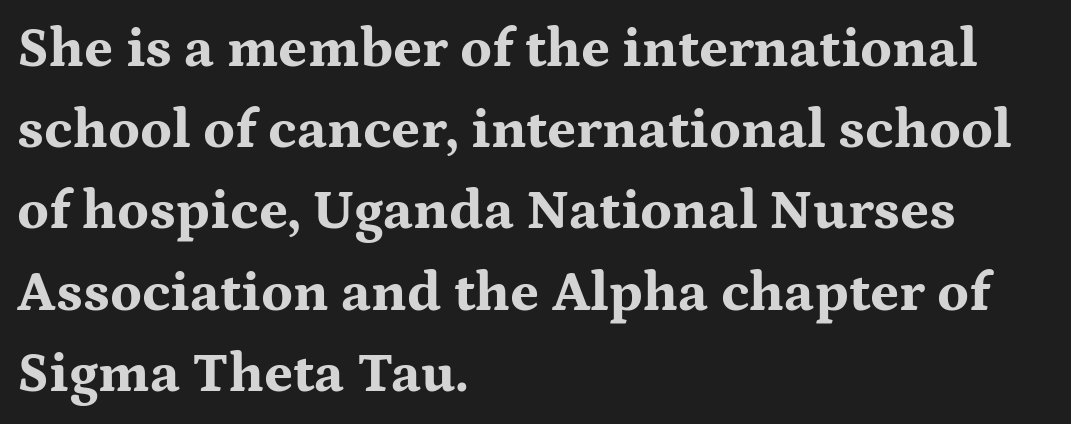
{"serif": "yes", "italic": "no", "bold": "yes", "weight": "bold", "width": "wide", "stroke_contrast": "medium", "x_height": "medium", "monospaced": "no", "underline": "no", "align": "left", "line_spacing": "normal", "line_spacing_ratio": 1.45, "letter_spacing": "normal", "letter_spacing_em": 0.0, "glyph_px": 56}
